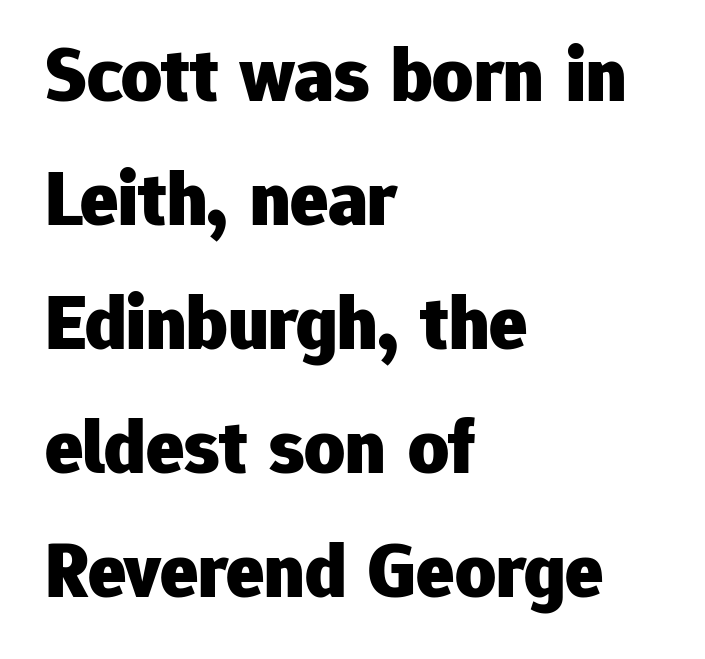
The image shows 79 px heavy sans-serif type, upright; set left-aligned, normal line spacing (1.57x), normal letter spacing, not underlined; low stroke contrast and a medium x-height.
